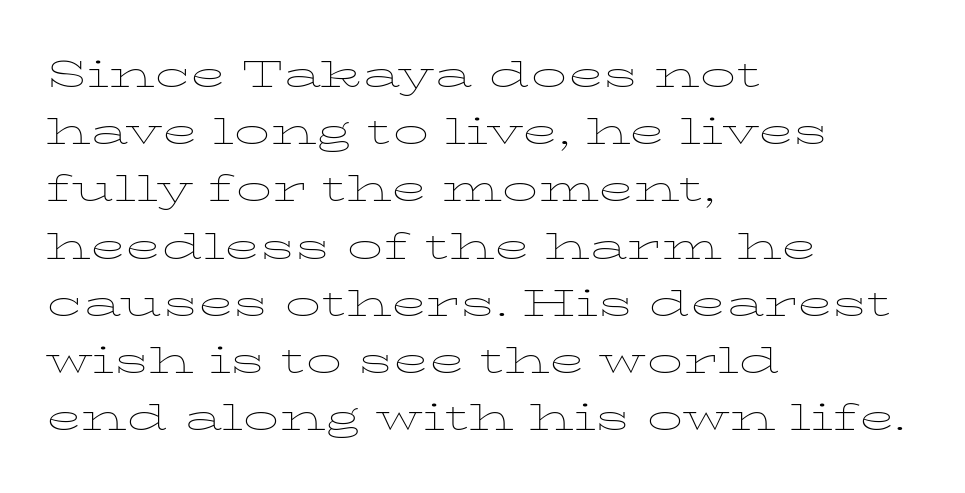
{"serif": "yes", "italic": "no", "bold": "no", "weight": "thin", "width": "wide", "stroke_contrast": "low", "x_height": "medium", "monospaced": "no", "underline": "no", "align": "left", "line_spacing": "normal", "line_spacing_ratio": 1.59, "letter_spacing": "normal", "letter_spacing_em": 0.0, "glyph_px": 36}
